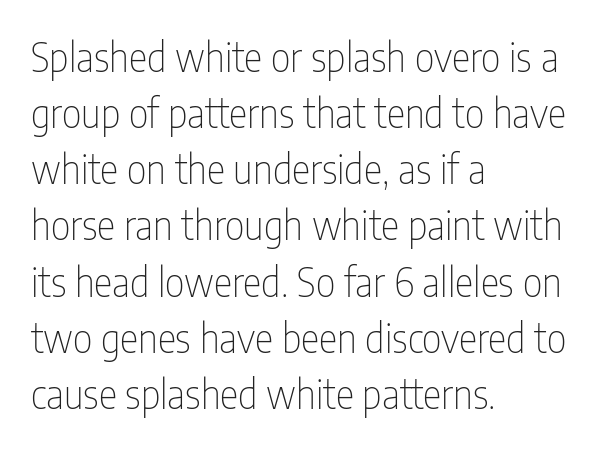
Q: Is the text bold? A: No.
Q: Is the text italic (slanted)? A: No, it is upright.
Q: Is the typeface a serif or a sans-serif typeface? A: Sans-serif.
Q: Is the text underlined? A: No.
Q: How is the paragraph aligned? A: Left-aligned.
Q: Is the spacing between letters normal or unusually wide? A: Normal.
Q: Is the spacing between lines tight, normal or loose? A: Normal.
Q: Width (condensed, normal, or wide)? A: Condensed.
Q: Stroke contrast? A: Low.
Q: x-height? A: Medium.
Q: Monospaced? A: No.
